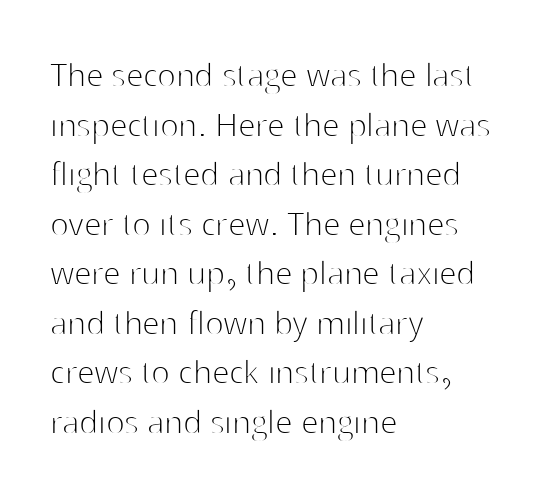
The image shows 39 px thin sans-serif type, upright; set left-aligned, normal line spacing (1.27x), normal letter spacing, not underlined; high stroke contrast and a medium x-height.
